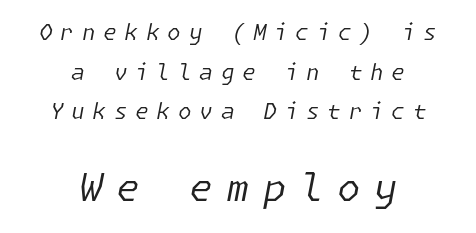
{"italic": "yes", "lean": "right", "slant_degrees": 11, "bold": "no", "weight": "regular", "width": "normal", "stroke_contrast": "low", "x_height": "medium", "underline": "no", "align": "center", "line_spacing_ratio": 1.8, "letter_spacing": "wide", "letter_spacing_em": 0.35, "larger_block": "second", "size_ratio": 1.73, "glyph_px": 38}
